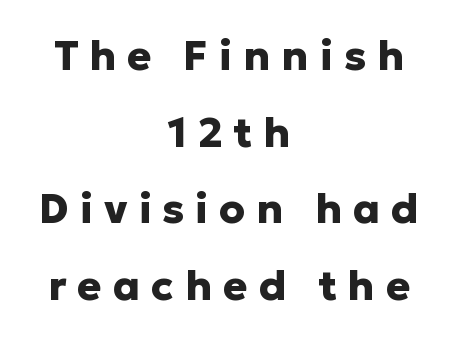
{"serif": "no", "italic": "no", "bold": "yes", "weight": "heavy", "width": "normal", "stroke_contrast": "low", "x_height": "medium", "monospaced": "no", "underline": "no", "align": "center", "line_spacing_ratio": 1.87, "letter_spacing": "wide", "letter_spacing_em": 0.27, "glyph_px": 41}
